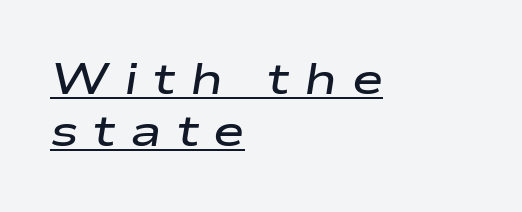
Is the type slanted? Yes — the strokes lean at a clear angle. These lines are set flush left with a ragged right edge. A continuous stroke trails under the words, as in a hyperlink. Each letter keeps its own natural width here, so spacing adapts to shape. Stems and bowls a touch heavier than normal — semibold.
